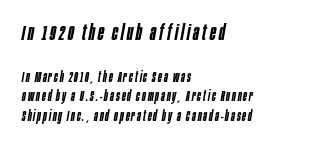
{"italic": "yes", "lean": "right", "slant_degrees": 10, "bold": "semi", "underline": "no", "align": "left", "line_spacing": "normal", "line_spacing_ratio": 1.38, "larger_block": "first", "size_ratio": 1.57, "glyph_px": 22}
